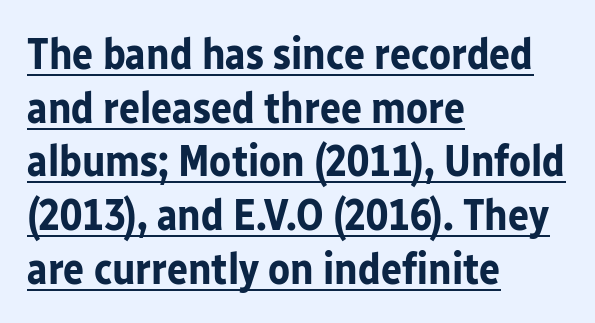
{"serif": "no", "italic": "no", "bold": "yes", "weight": "bold", "width": "normal", "stroke_contrast": "low", "x_height": "medium", "monospaced": "no", "underline": "yes", "align": "left", "line_spacing_ratio": 1.22, "letter_spacing": "normal", "letter_spacing_em": 0.0, "glyph_px": 44}
